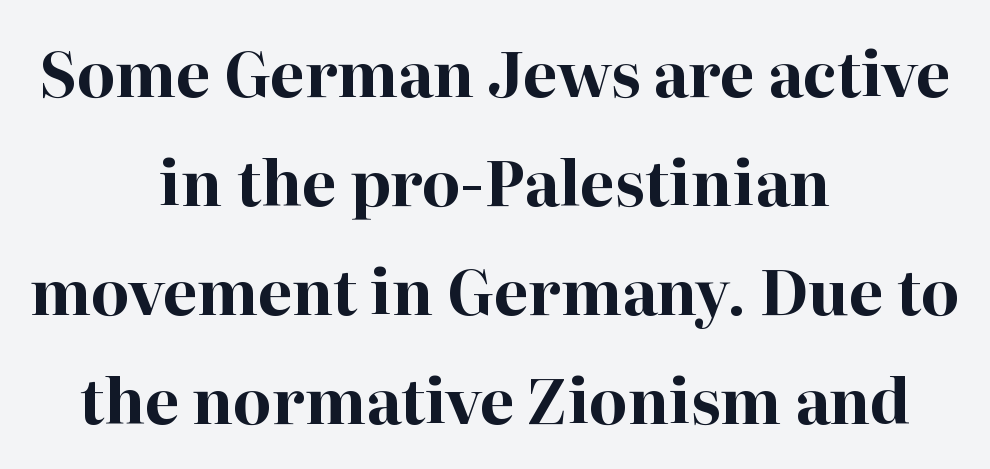
The image shows 62 px bold serif type, upright; set centered, line spacing 1.76x, normal letter spacing, not underlined; high stroke contrast and a medium x-height.
